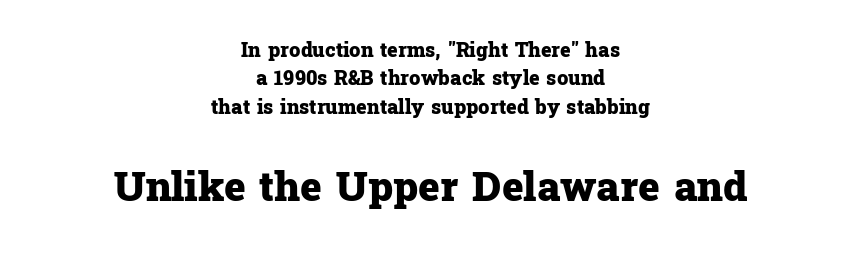
These lines are rendered in a variable-pitch font. What stands out about the letter spacing? Nothing — it is the standard amount. Honestly, the row spacing looks completely unremarkable. The typesetter chose a symmetrical, centered arrangement here. The typography opts for an upright posture over an oblique one.
